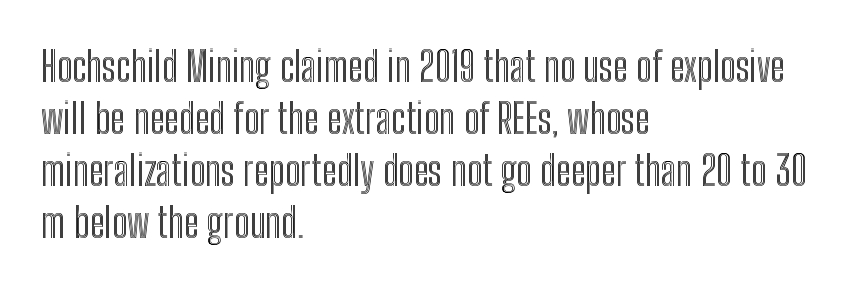
Anything drawn beneath the words? Only blank space. Upright lettering throughout. Layout note: lines flush left. The rendering uses natural spacing where letterforms have individual widths.
